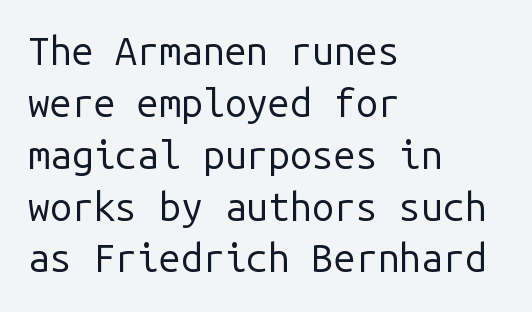
Q: Is the text bold? A: No.
Q: Is the text italic (slanted)? A: No, it is upright.
Q: Is the typeface a serif or a sans-serif typeface? A: Sans-serif.
Q: Is the text underlined? A: No.
Q: How is the paragraph aligned? A: Left-aligned.
Q: Is the spacing between letters normal or unusually wide? A: Normal.
Q: Is the spacing between lines tight, normal or loose? A: Normal.
Q: Width (condensed, normal, or wide)? A: Normal.
Q: Stroke contrast? A: Low.
Q: x-height? A: Medium.
Q: Monospaced? A: Yes.
